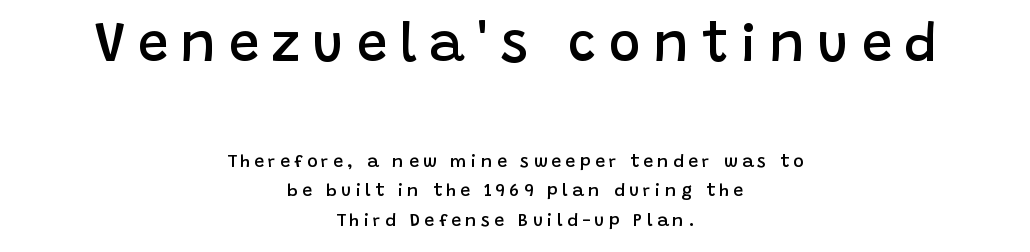
{"serif": "no", "italic": "no", "bold": "semi", "weight": "semibold", "width": "normal", "stroke_contrast": "low", "x_height": "large", "monospaced": "no", "underline": "no", "align": "center", "line_spacing": "normal", "line_spacing_ratio": 1.64, "letter_spacing": "wide", "letter_spacing_em": 0.23, "larger_block": "first", "size_ratio": 3.0, "glyph_px": 54}
